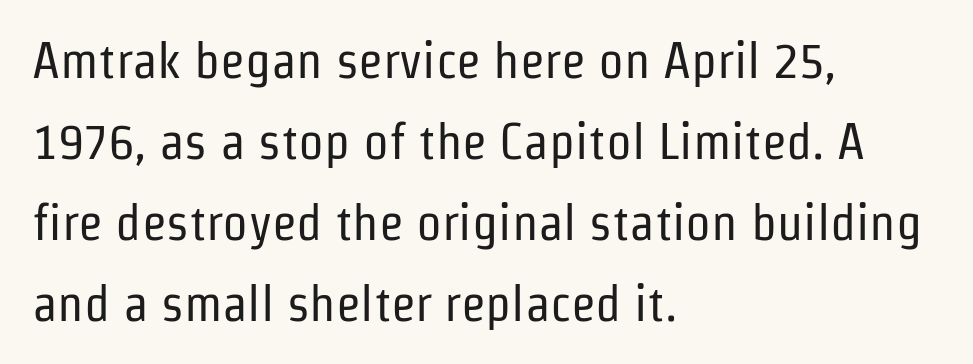
{"serif": "no", "italic": "no", "bold": "no", "weight": "regular", "width": "condensed", "stroke_contrast": "low", "x_height": "medium", "monospaced": "no", "underline": "no", "align": "left", "line_spacing": "normal", "line_spacing_ratio": 1.59, "letter_spacing": "normal", "letter_spacing_em": 0.0, "glyph_px": 51}
